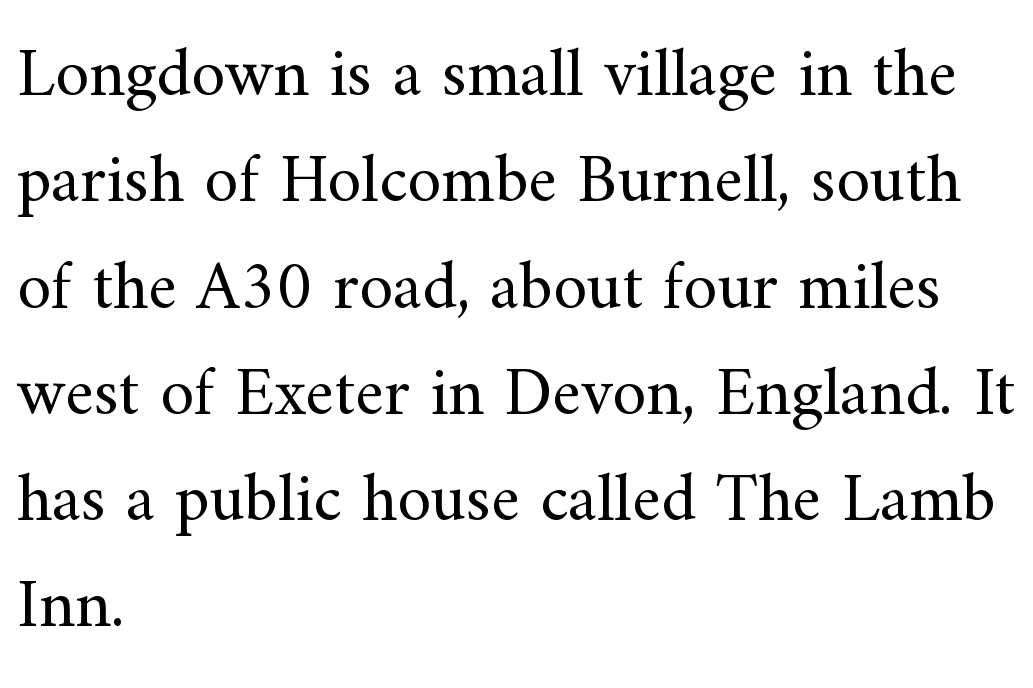
{"serif": "yes", "italic": "no", "bold": "no", "weight": "regular", "width": "normal", "stroke_contrast": "medium", "x_height": "small", "monospaced": "no", "underline": "no", "align": "left", "line_spacing": "normal", "line_spacing_ratio": 1.54, "letter_spacing": "normal", "letter_spacing_em": 0.0, "glyph_px": 69}
